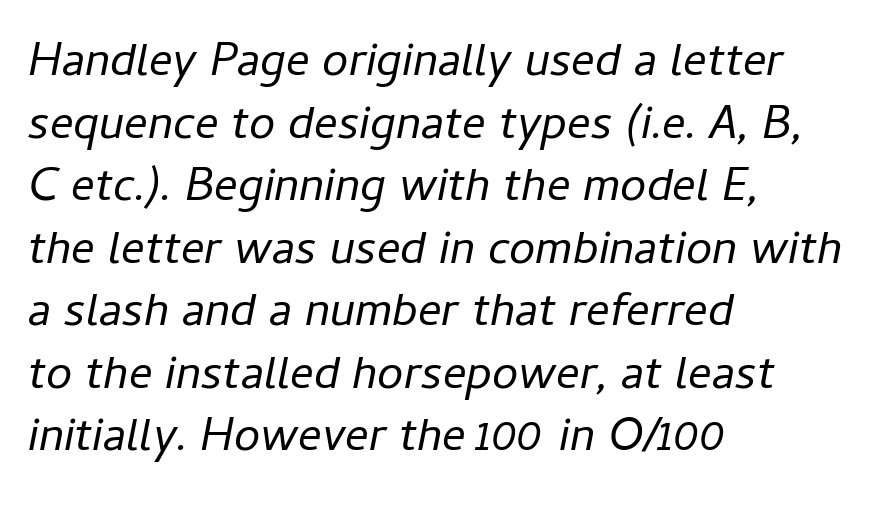
{"italic": "yes", "lean": "right", "slant_degrees": 11, "bold": "no", "weight": "regular", "width": "normal", "stroke_contrast": "low", "x_height": "medium", "monospaced": "no", "underline": "no", "align": "left", "line_spacing": "normal", "line_spacing_ratio": 1.33, "letter_spacing": "normal", "letter_spacing_em": 0.0, "glyph_px": 47}
